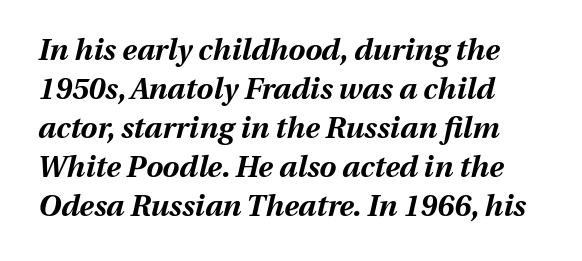
The image shows 30 px bold type, italic (leaning right); set left-aligned, normal line spacing (1.3x), normal letter spacing, not underlined; medium stroke contrast and a medium x-height.
